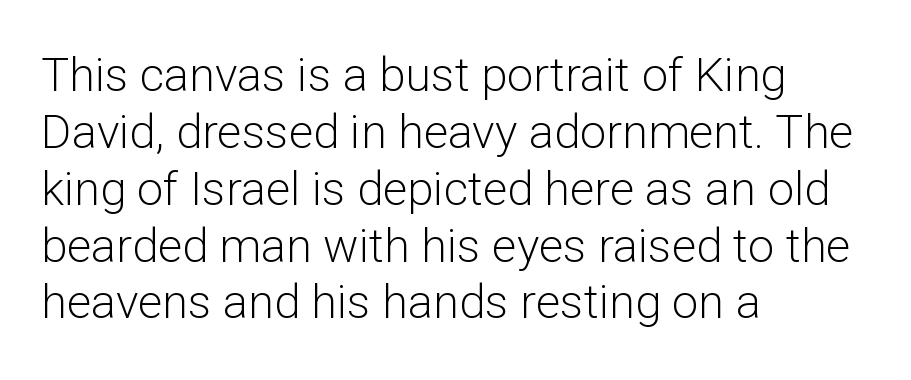
Q: Is the text bold? A: No.
Q: Is the text italic (slanted)? A: No, it is upright.
Q: Is the typeface a serif or a sans-serif typeface? A: Sans-serif.
Q: Is the text underlined? A: No.
Q: How is the paragraph aligned? A: Left-aligned.
Q: Is the spacing between letters normal or unusually wide? A: Normal.
Q: Width (condensed, normal, or wide)? A: Normal.
Q: Stroke contrast? A: Low.
Q: x-height? A: Medium.
Q: Monospaced? A: No.
